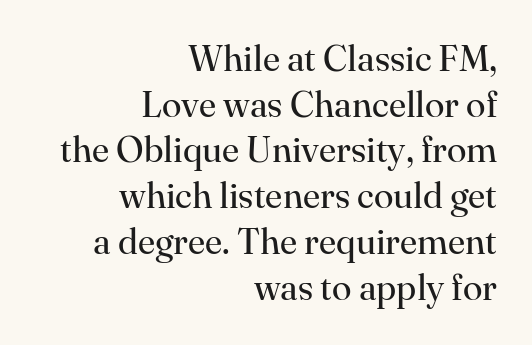
{"serif": "yes", "italic": "no", "bold": "no", "weight": "regular", "width": "normal", "stroke_contrast": "high", "x_height": "small", "monospaced": "no", "underline": "no", "align": "right", "line_spacing": "normal", "line_spacing_ratio": 1.27, "letter_spacing": "normal", "letter_spacing_em": 0.0, "glyph_px": 36}
